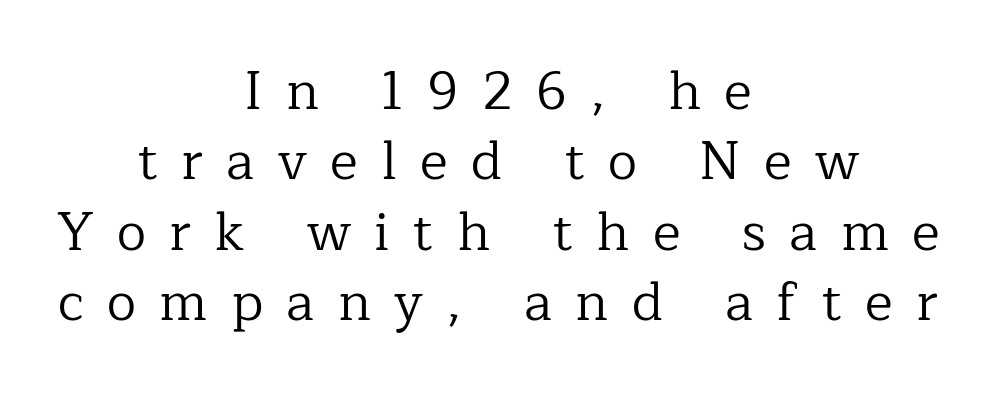
Q: Is the text bold? A: No.
Q: Is the text italic (slanted)? A: No, it is upright.
Q: Is the typeface a serif or a sans-serif typeface? A: Serif.
Q: Is the text underlined? A: No.
Q: How is the paragraph aligned? A: Centered.
Q: Is the spacing between letters normal or unusually wide? A: Unusually wide.
Q: Is the spacing between lines tight, normal or loose? A: Normal.
Q: Width (condensed, normal, or wide)? A: Normal.
Q: Stroke contrast? A: Low.
Q: x-height? A: Medium.
Q: Monospaced? A: No.
